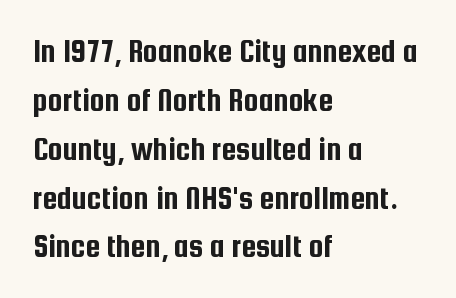
The tracking reads as untouched default to a designer's eye. Decoration check: the copy has no underline. Ascenders rise straight up at ninety degrees. The compositor pushed each line to the left boundary.
